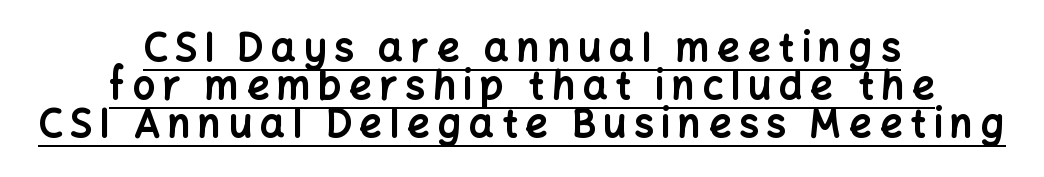
Q: Is the text bold? A: Yes.
Q: Is the text italic (slanted)? A: No, it is upright.
Q: Is the typeface a serif or a sans-serif typeface? A: Sans-serif.
Q: Is the text underlined? A: Yes.
Q: How is the paragraph aligned? A: Centered.
Q: Is the spacing between letters normal or unusually wide? A: Unusually wide.
Q: Is the spacing between lines tight, normal or loose? A: Tight.
Q: Width (condensed, normal, or wide)? A: Normal.
Q: Stroke contrast? A: Low.
Q: x-height? A: Medium.
Q: Monospaced? A: No.
